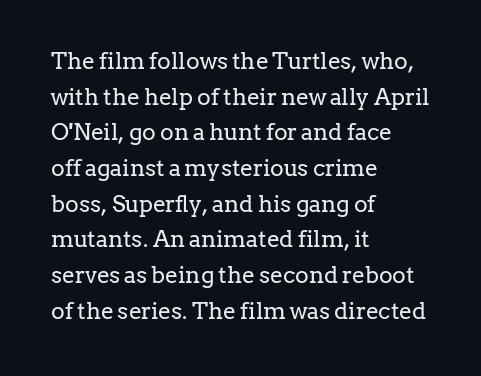
The image shows 23 px text type, upright; set left-aligned, normal line spacing (1.55x), normal letter spacing, not underlined.
